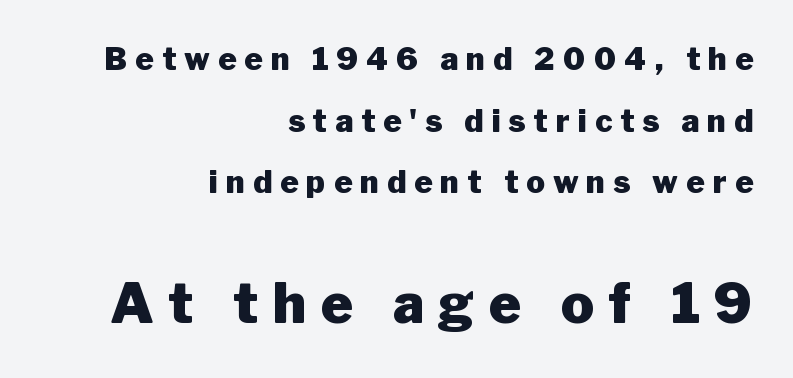
Q: Is the text bold? A: Yes.
Q: Is the text italic (slanted)? A: No, it is upright.
Q: Is the typeface a serif or a sans-serif typeface? A: Sans-serif.
Q: Is the text underlined? A: No.
Q: How is the paragraph aligned? A: Right-aligned.
Q: Is the spacing between letters normal or unusually wide? A: Unusually wide.
Q: Is the spacing between lines tight, normal or loose? A: Loose.
Q: Which block of text is set in a larger size, the first (top) or the second (bottom)? A: The second (bottom) one.
Q: Width (condensed, normal, or wide)? A: Normal.
Q: Stroke contrast? A: Low.
Q: x-height? A: Medium.
Q: Monospaced? A: No.
